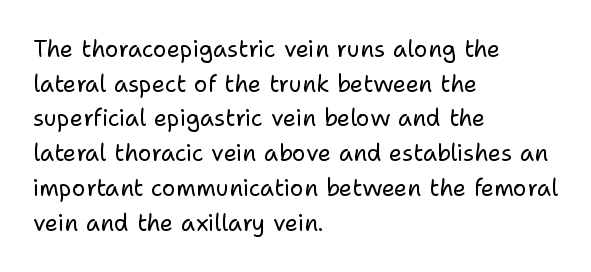
The image shows 23 px text type, upright; set left-aligned, normal line spacing (1.51x), normal letter spacing, not underlined.
